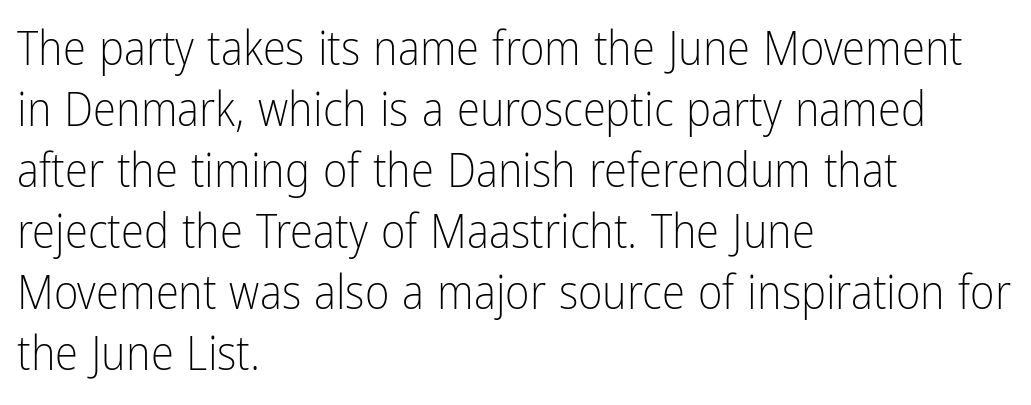
The image shows 47 px light, condensed sans-serif type, upright; set left-aligned, normal line spacing (1.3x), normal letter spacing, not underlined; low stroke contrast and a medium x-height.
